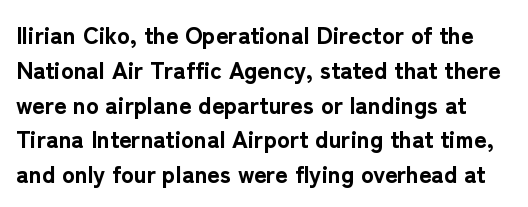
{"italic": "no", "bold": "yes", "underline": "no", "line_spacing": "normal", "line_spacing_ratio": 1.45, "letter_spacing": "normal", "letter_spacing_em": 0.0, "glyph_px": 24}
